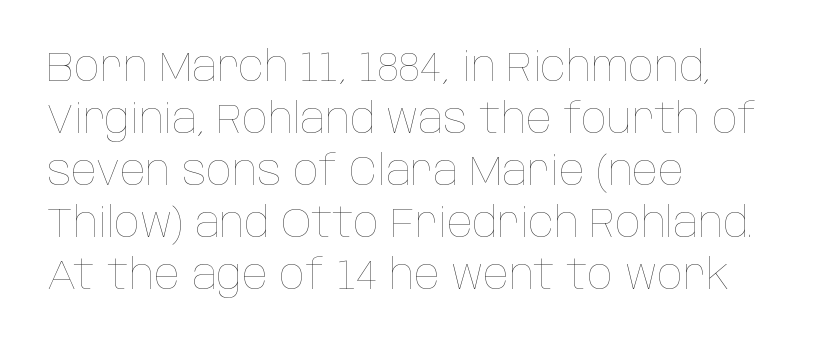
Q: Is the text bold? A: No.
Q: Is the text italic (slanted)? A: No, it is upright.
Q: Is the text underlined? A: No.
Q: How is the paragraph aligned? A: Left-aligned.
Q: Is the spacing between letters normal or unusually wide? A: Normal.
Q: Width (condensed, normal, or wide)? A: Condensed.
Q: Stroke contrast? A: Low.
Q: x-height? A: Large.
Q: Monospaced? A: No.
